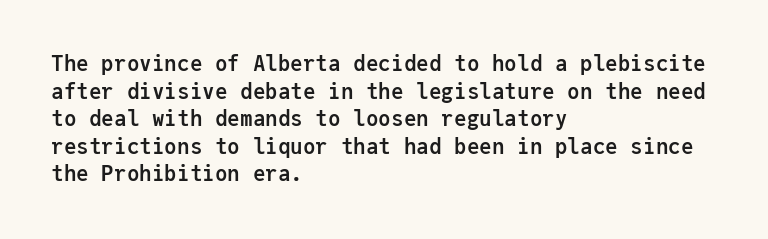
Normally led — the rows are evenly, conventionally spaced. Caption: standard tracking, unaltered. Check the space under the baseline: it is left empty. This sample is left-justified, so line endings fall wherever the words run out. These lines were composed using upright roman letters.
